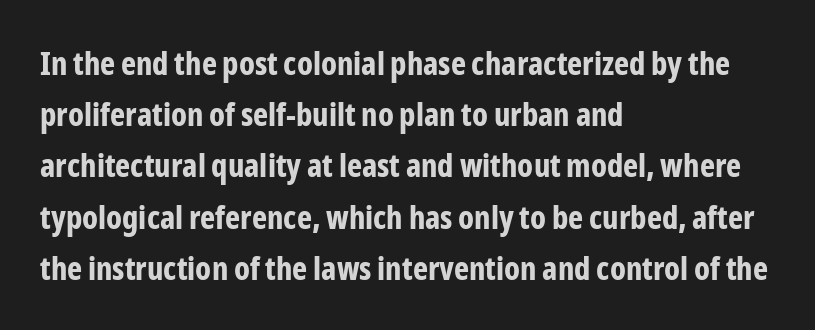
Q: Is the text bold? A: Yes.
Q: Is the text italic (slanted)? A: No, it is upright.
Q: Is the typeface a serif or a sans-serif typeface? A: Sans-serif.
Q: Is the text underlined? A: No.
Q: How is the paragraph aligned? A: Left-aligned.
Q: Is the spacing between letters normal or unusually wide? A: Normal.
Q: Is the spacing between lines tight, normal or loose? A: Normal.
Q: Width (condensed, normal, or wide)? A: Condensed.
Q: Stroke contrast? A: Low.
Q: x-height? A: Medium.
Q: Monospaced? A: No.
